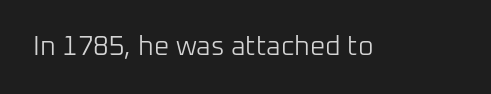
Q: Is the text bold? A: No.
Q: Is the text italic (slanted)? A: No, it is upright.
Q: Is the text underlined? A: No.
Q: Is the spacing between letters normal or unusually wide? A: Normal.
